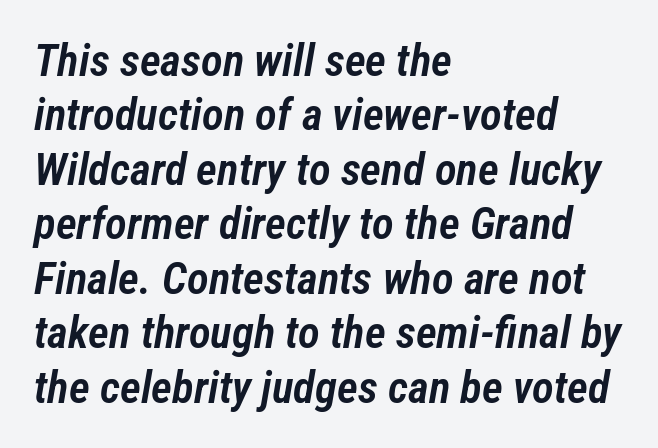
The gaps between neighbouring characters are ordinary and unremarkable. Characters are canted at an angle relative to the baseline's perpendicular. Layout note: lines flush left. Bold? Not quite — semibold, heavier than regular but stopping short. Check under the words: just untouched page. Each letter keeps its own natural width here, so spacing adapts to shape.
